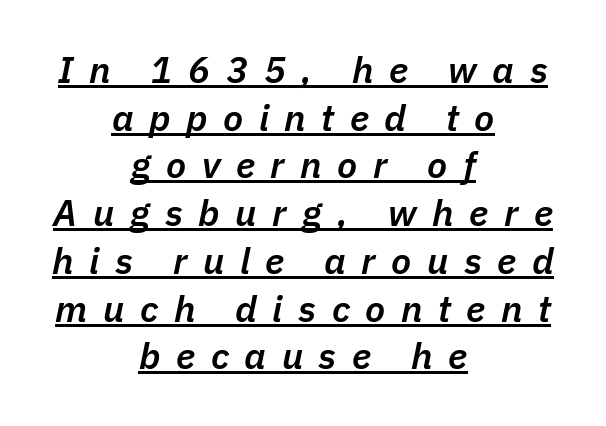
{"italic": "yes", "lean": "right", "slant_degrees": 11, "bold": "semi", "weight": "semibold", "width": "normal", "stroke_contrast": "low", "x_height": "medium", "monospaced": "no", "underline": "yes", "align": "center", "line_spacing": "normal", "line_spacing_ratio": 1.29, "letter_spacing": "wide", "letter_spacing_em": 0.42, "glyph_px": 37}
